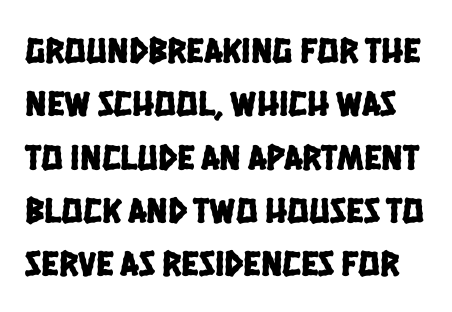
The image shows 36 px condensed sans-serif type; set normal line spacing (1.48x), normal letter spacing, not underlined; low stroke contrast and a large x-height.
